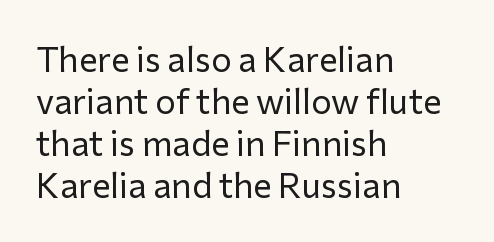
{"serif": "no", "italic": "no", "bold": "no", "weight": "regular", "width": "normal", "stroke_contrast": "low", "x_height": "medium", "monospaced": "no", "underline": "no", "align": "left", "line_spacing_ratio": 1.2, "letter_spacing": "normal", "letter_spacing_em": 0.0, "glyph_px": 35}
